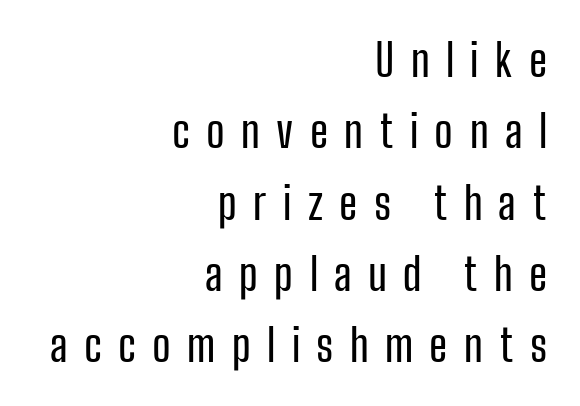
{"serif": "no", "italic": "no", "width": "condensed", "stroke_contrast": "low", "x_height": "medium", "monospaced": "no", "underline": "no", "align": "right", "line_spacing": "normal", "line_spacing_ratio": 1.62, "letter_spacing": "wide", "letter_spacing_em": 0.37, "glyph_px": 44}
